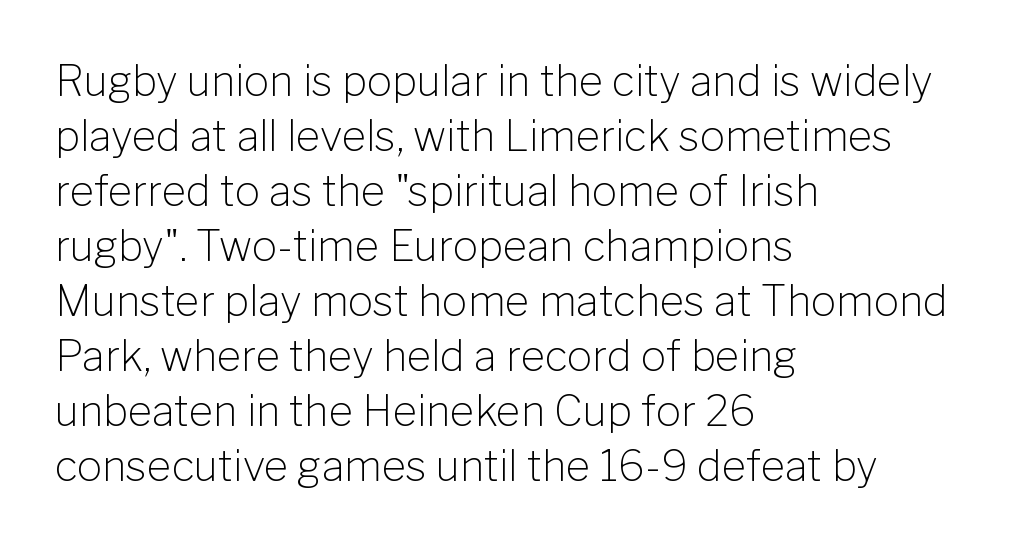
Think of a printed novel: that variable character pitch is what you see here. Successive baselines arrive at the customary interval. The face looks like a standard text weight, possibly lighter. These lines stack with their left ends in a neat column. The zone under the glyphs is completely vacant.
